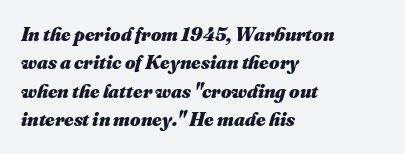
The image shows 20 px bold type; set left-aligned, normal line spacing (1.42x), normal letter spacing, not underlined.
